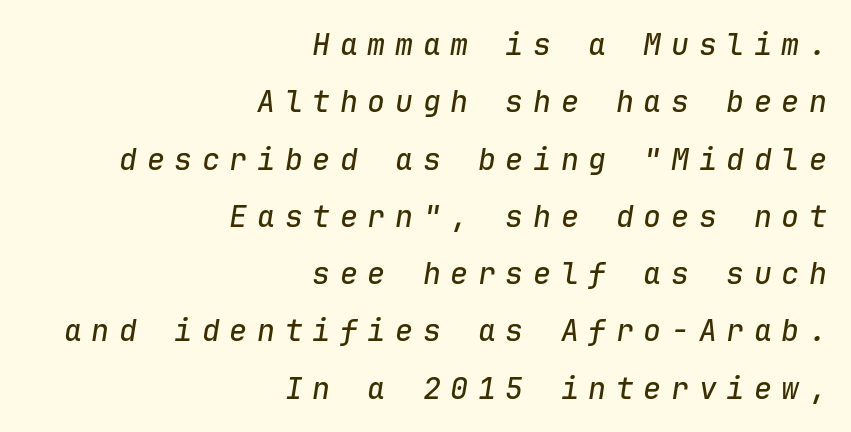
{"italic": "yes", "lean": "right", "slant_degrees": 9, "width": "normal", "stroke_contrast": "low", "x_height": "medium", "monospaced": "yes", "underline": "no", "align": "right", "line_spacing": "loose", "line_spacing_ratio": 1.91, "letter_spacing": "wide", "letter_spacing_em": 0.32, "glyph_px": 30}
